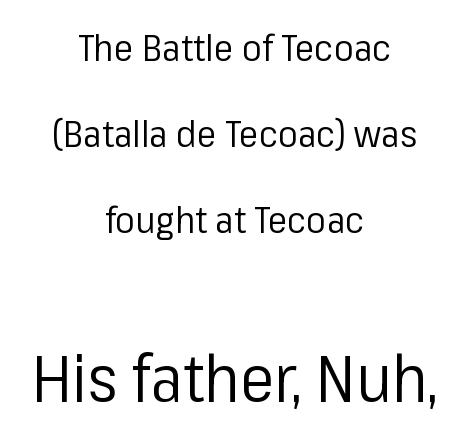
Q: Is the text bold? A: No.
Q: Is the text italic (slanted)? A: No, it is upright.
Q: Is the typeface a serif or a sans-serif typeface? A: Sans-serif.
Q: Is the text underlined? A: No.
Q: How is the paragraph aligned? A: Centered.
Q: Is the spacing between letters normal or unusually wide? A: Normal.
Q: Is the spacing between lines tight, normal or loose? A: Loose.
Q: Which block of text is set in a larger size, the first (top) or the second (bottom)? A: The second (bottom) one.
Q: Width (condensed, normal, or wide)? A: Normal.
Q: Stroke contrast? A: Low.
Q: x-height? A: Medium.
Q: Monospaced? A: No.
